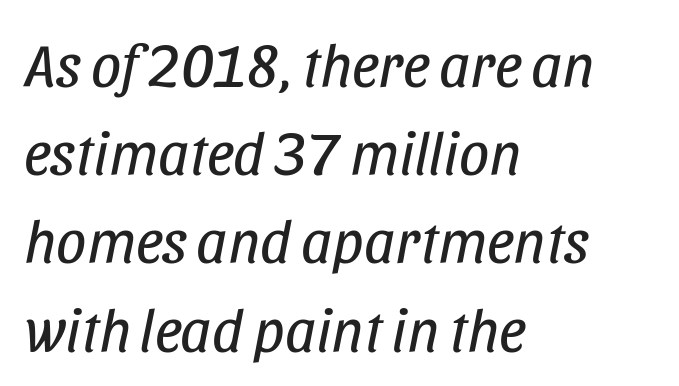
Q: Is the text bold? A: No.
Q: Is the text italic (slanted)? A: Yes, it leans right by about 11 degrees.
Q: Is the text underlined? A: No.
Q: How is the paragraph aligned? A: Left-aligned.
Q: Is the spacing between letters normal or unusually wide? A: Normal.
Q: Is the spacing between lines tight, normal or loose? A: Normal.
Q: Width (condensed, normal, or wide)? A: Condensed.
Q: Stroke contrast? A: Low.
Q: x-height? A: Large.
Q: Monospaced? A: No.
